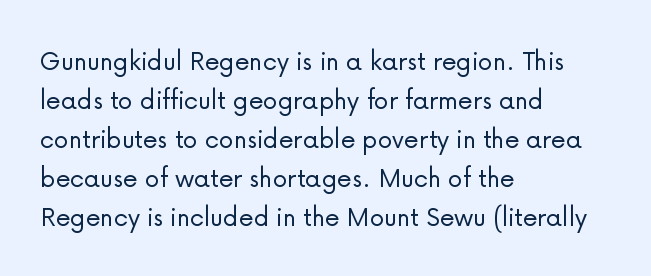
Q: Is the text bold? A: No.
Q: Is the text italic (slanted)? A: No, it is upright.
Q: Is the typeface a serif or a sans-serif typeface? A: Sans-serif.
Q: Is the text underlined? A: No.
Q: How is the paragraph aligned? A: Left-aligned.
Q: Is the spacing between letters normal or unusually wide? A: Normal.
Q: Is the spacing between lines tight, normal or loose? A: Normal.
Q: Width (condensed, normal, or wide)? A: Normal.
Q: Stroke contrast? A: Low.
Q: x-height? A: Medium.
Q: Monospaced? A: No.
